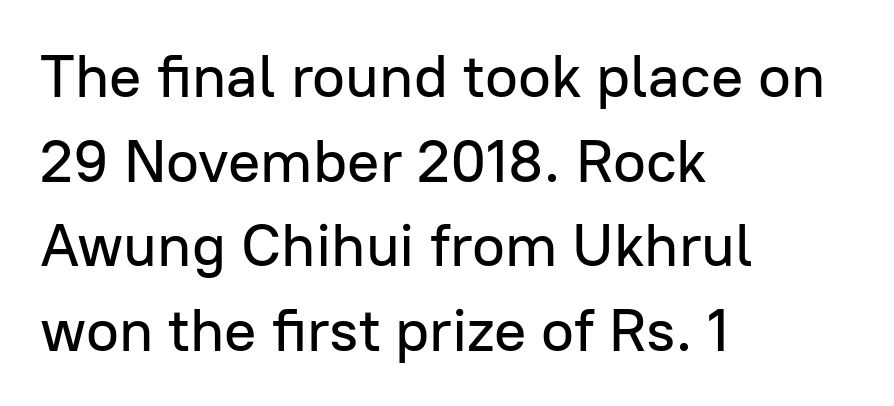
Q: Is the text italic (slanted)? A: No, it is upright.
Q: Is the typeface a serif or a sans-serif typeface? A: Sans-serif.
Q: Is the text underlined? A: No.
Q: How is the paragraph aligned? A: Left-aligned.
Q: Is the spacing between letters normal or unusually wide? A: Normal.
Q: Is the spacing between lines tight, normal or loose? A: Normal.
Q: Width (condensed, normal, or wide)? A: Normal.
Q: Stroke contrast? A: Low.
Q: x-height? A: Medium.
Q: Monospaced? A: No.
